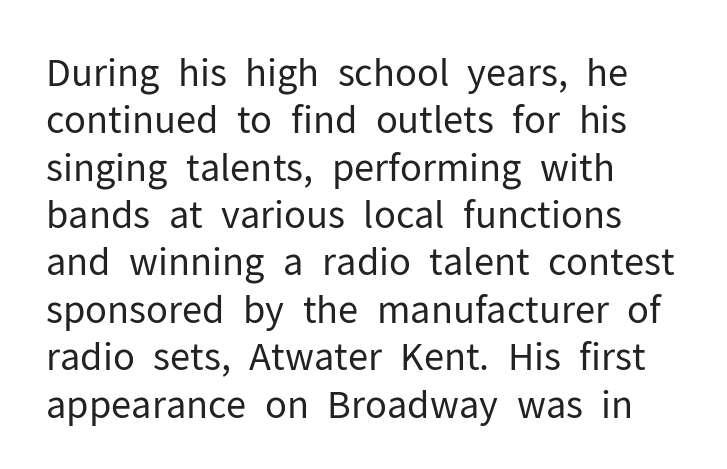
{"serif": "no", "italic": "no", "bold": "no", "weight": "regular", "width": "normal", "stroke_contrast": "low", "x_height": "medium", "monospaced": "no", "underline": "no", "align": "left", "line_spacing": "normal", "line_spacing_ratio": 1.28, "letter_spacing": "normal", "letter_spacing_em": 0.0, "glyph_px": 37}
